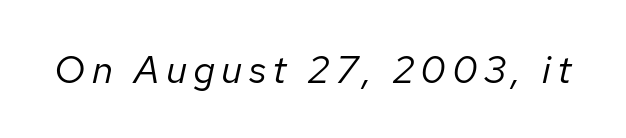
{"italic": "yes", "lean": "right", "slant_degrees": 12, "bold": "no", "weight": "regular", "width": "normal", "stroke_contrast": "low", "x_height": "medium", "monospaced": "no", "underline": "no", "glyph_px": 39}
